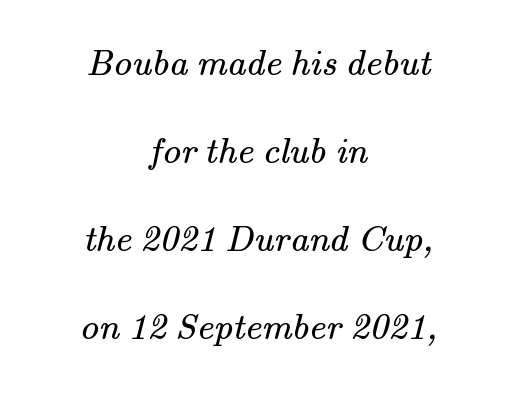
The image shows 37 px regular-weight serif type; set centered, loose line spacing (2.38x), normal letter spacing, not underlined; medium stroke contrast and a small x-height.
